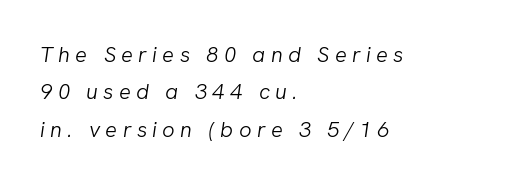
The image shows 22 px text type, italic (leaning right); set left-aligned, normal line spacing (1.7x), unusually wide letter spacing (+0.24 em), not underlined.
